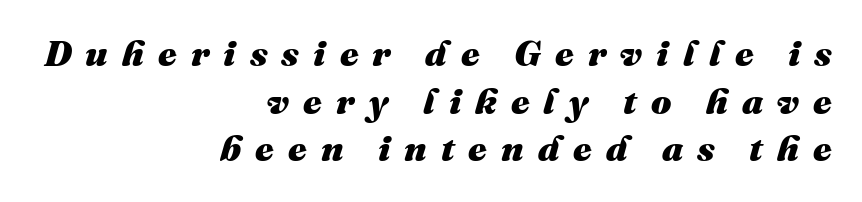
The rows are spaced the way most documents space them. The face used here is proportionally spaced, like ordinary book or web type. You'd pick this weight for a headline — it's a proper bold. An italicized treatment has been applied to the whole sample. Glance below the letters and you will spot only blank space.
